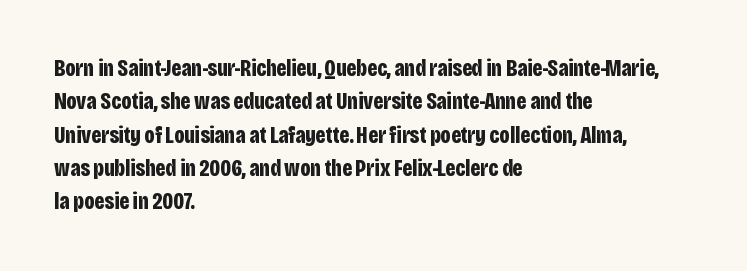
The image shows 23 px bold type, upright; set left-aligned, normal line spacing (1.45x), normal letter spacing, not underlined.
